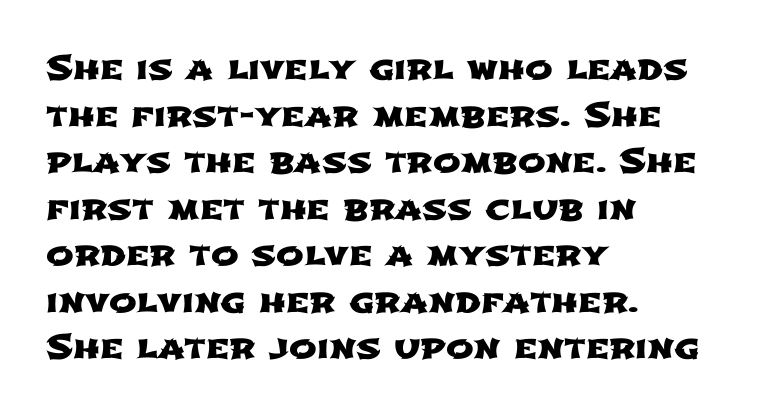
The image shows 33 px wide sans-serif type; set left-aligned, normal line spacing (1.41x), normal letter spacing, not underlined; low stroke contrast and a medium x-height.
